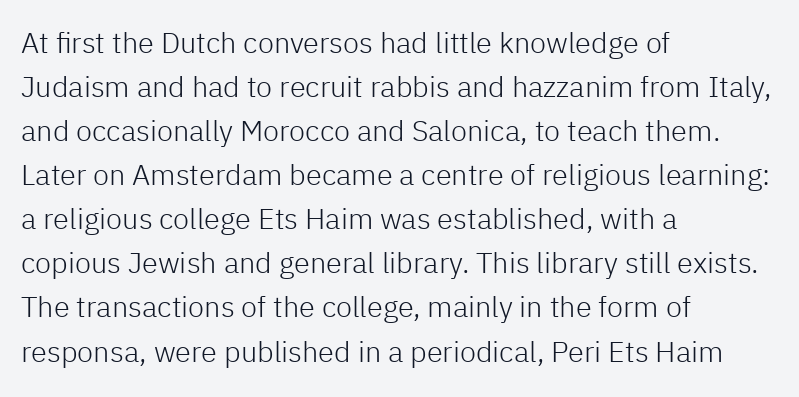
The image shows 29 px light sans-serif type, upright; set left-aligned, normal line spacing (1.52x), normal letter spacing, not underlined; low stroke contrast and a medium x-height.
